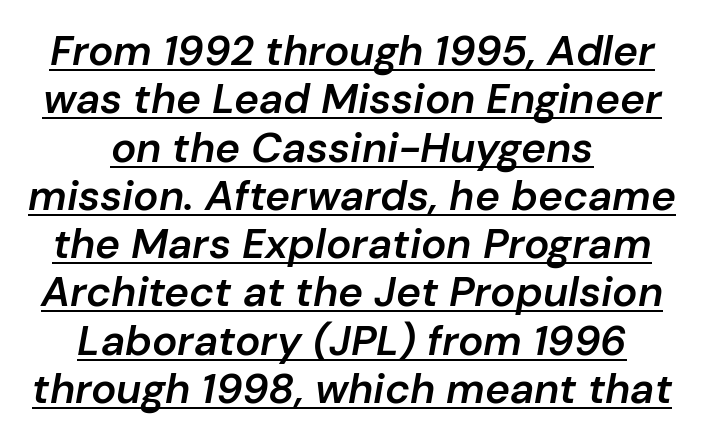
{"italic": "yes", "lean": "right", "slant_degrees": 10, "bold": "semi", "weight": "semibold", "width": "normal", "stroke_contrast": "low", "x_height": "medium", "monospaced": "no", "underline": "yes", "align": "center", "line_spacing": "tight", "line_spacing_ratio": 1.15, "letter_spacing": "normal", "letter_spacing_em": 0.0, "glyph_px": 42}
